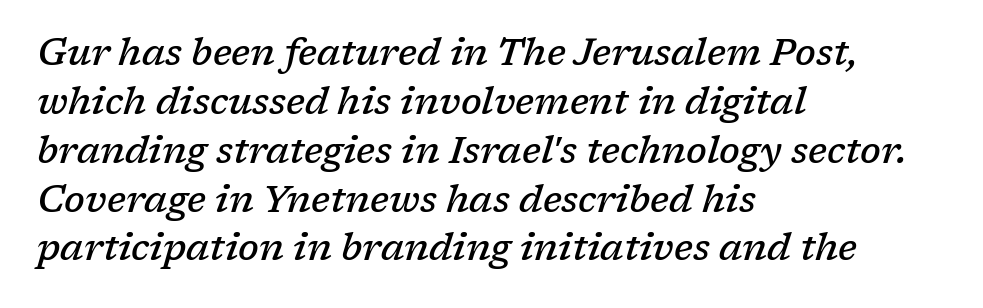
The image shows 37 px semibold serif type, italic (leaning right); set left-aligned, normal line spacing (1.32x), normal letter spacing, not underlined; low stroke contrast and a medium x-height.
